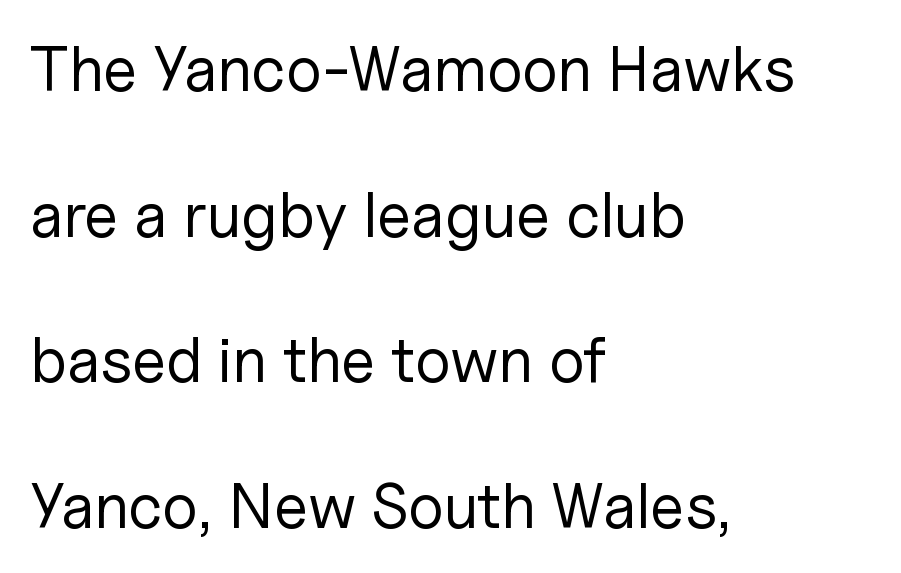
{"serif": "no", "italic": "no", "bold": "no", "weight": "regular", "width": "normal", "stroke_contrast": "low", "x_height": "medium", "monospaced": "no", "underline": "no", "align": "left", "line_spacing": "loose", "line_spacing_ratio": 2.31, "letter_spacing": "normal", "letter_spacing_em": 0.0, "glyph_px": 63}
